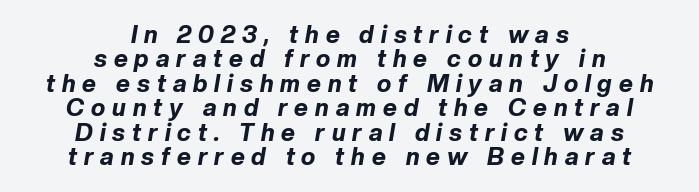
Q: Is the text bold? A: Yes.
Q: Is the text italic (slanted)? A: Yes, it leans right by about 10 degrees.
Q: Is the text underlined? A: No.
Q: How is the paragraph aligned? A: Centered.
Q: Is the spacing between letters normal or unusually wide? A: Unusually wide.
Q: Is the spacing between lines tight, normal or loose? A: Tight.
